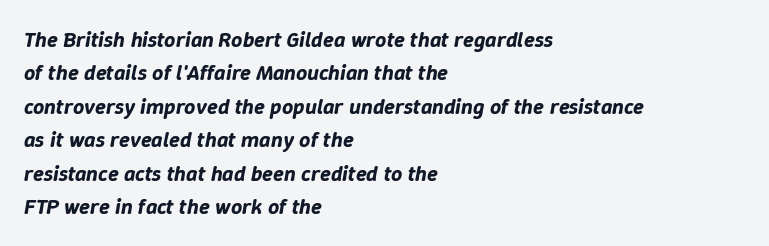
{"italic": "yes", "lean": "right", "slant_degrees": 9, "underline": "no", "align": "left", "line_spacing": "normal", "line_spacing_ratio": 1.52, "letter_spacing": "normal", "letter_spacing_em": 0.0, "glyph_px": 22}
